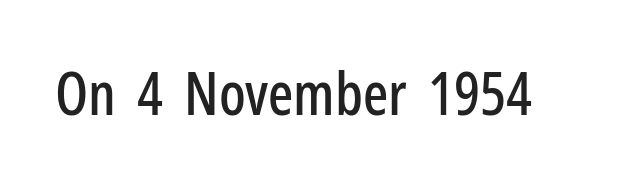
{"serif": "no", "italic": "no", "width": "condensed", "stroke_contrast": "low", "x_height": "medium", "monospaced": "no", "underline": "no", "letter_spacing": "normal", "letter_spacing_em": 0.0, "glyph_px": 59}
